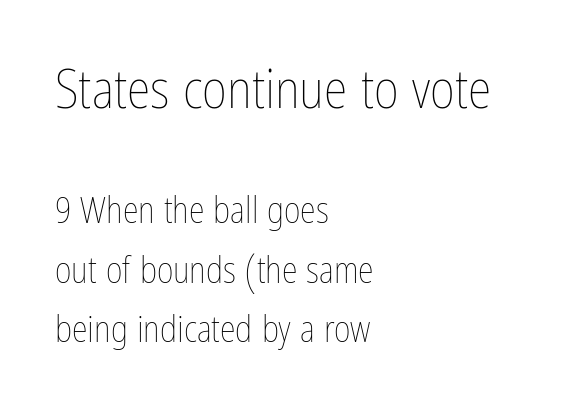
{"italic": "no", "bold": "no", "weight": "thin", "width": "condensed", "stroke_contrast": "low", "x_height": "medium", "monospaced": "no", "underline": "no", "align": "left", "line_spacing": "normal", "line_spacing_ratio": 1.65, "letter_spacing": "normal", "letter_spacing_em": 0.0, "larger_block": "first", "size_ratio": 1.5, "glyph_px": 54}
